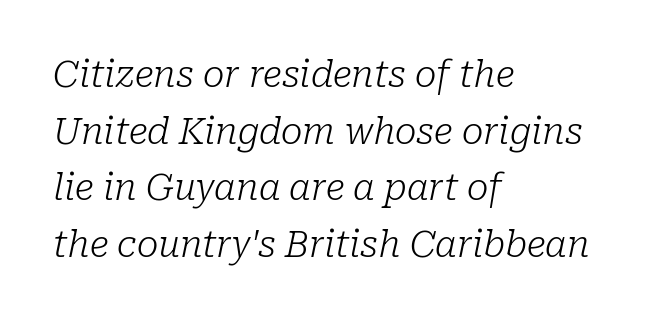
Think of a printed novel: that variable character pitch is what you see here. Quick note: interline space is typical. You can tell from the footed stems that serif type was used. Nobody drew a line under any word here. Line beginnings align vertically; line endings do not.
